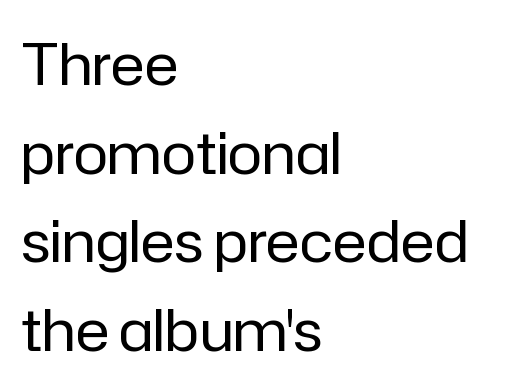
The image shows 58 px regular-weight sans-serif type, upright; set left-aligned, normal line spacing (1.53x), normal letter spacing, not underlined; low stroke contrast and a medium x-height.
